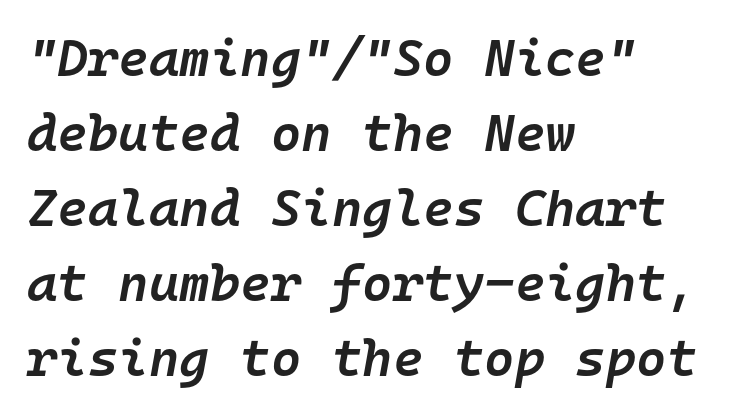
{"italic": "yes", "lean": "right", "slant_degrees": 10, "bold": "semi", "weight": "semibold", "width": "normal", "stroke_contrast": "low", "x_height": "medium", "monospaced": "yes", "underline": "no", "align": "left", "line_spacing": "normal", "line_spacing_ratio": 1.44, "letter_spacing": "normal", "letter_spacing_em": 0.0, "glyph_px": 52}
